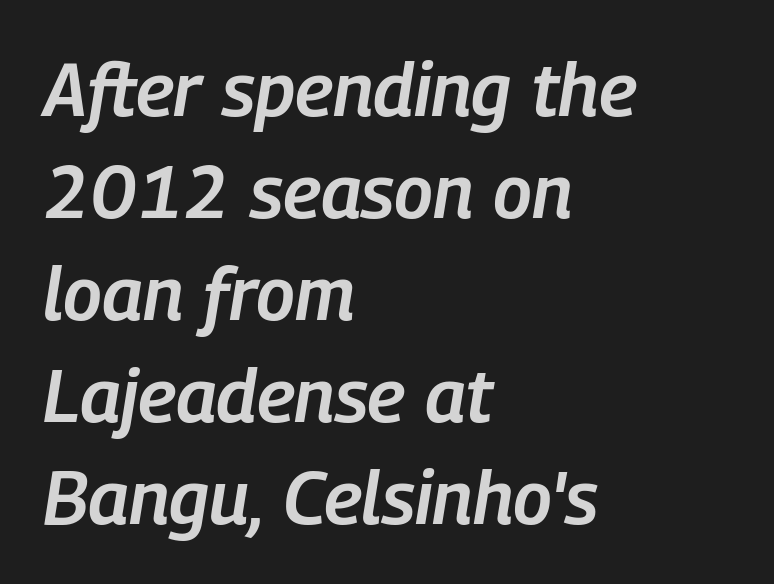
{"italic": "yes", "lean": "right", "slant_degrees": 9, "bold": "semi", "weight": "semibold", "width": "condensed", "stroke_contrast": "low", "x_height": "medium", "monospaced": "no", "underline": "no", "align": "left", "line_spacing": "normal", "line_spacing_ratio": 1.36, "letter_spacing": "normal", "letter_spacing_em": 0.0, "glyph_px": 75}
